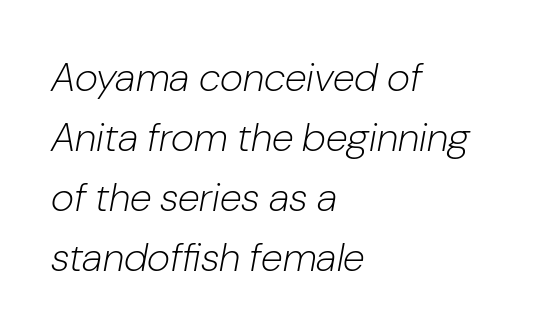
The space directly below the letters is spotless. Proportional: the letters do not fall into vertical columns. Quick note: interline space is typical. Italic: yes, the glyphs are oblique.
